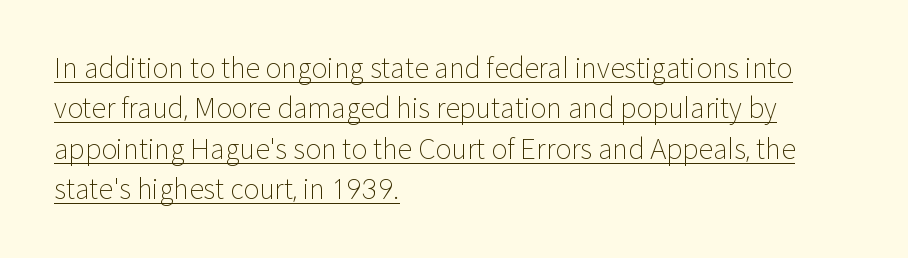
The image shows 27 px text type, upright; set left-aligned, normal line spacing (1.5x), normal letter spacing, underlined.
